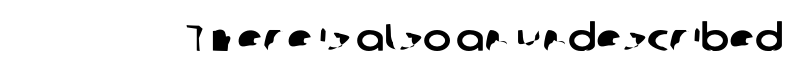
{"serif": "no", "width": "normal", "stroke_contrast": "low", "x_height": "medium", "monospaced": "no", "underline": "no", "letter_spacing": "normal", "letter_spacing_em": 0.0, "glyph_px": 38}
